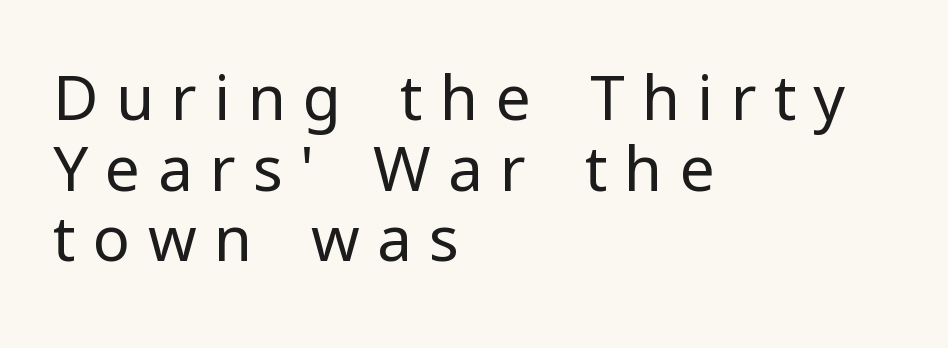
Q: Is the text bold? A: No.
Q: Is the text italic (slanted)? A: No, it is upright.
Q: Is the typeface a serif or a sans-serif typeface? A: Sans-serif.
Q: Is the text underlined? A: No.
Q: How is the paragraph aligned? A: Left-aligned.
Q: Is the spacing between letters normal or unusually wide? A: Unusually wide.
Q: Is the spacing between lines tight, normal or loose? A: Tight.
Q: Width (condensed, normal, or wide)? A: Normal.
Q: Stroke contrast? A: Low.
Q: x-height? A: Medium.
Q: Monospaced? A: No.
